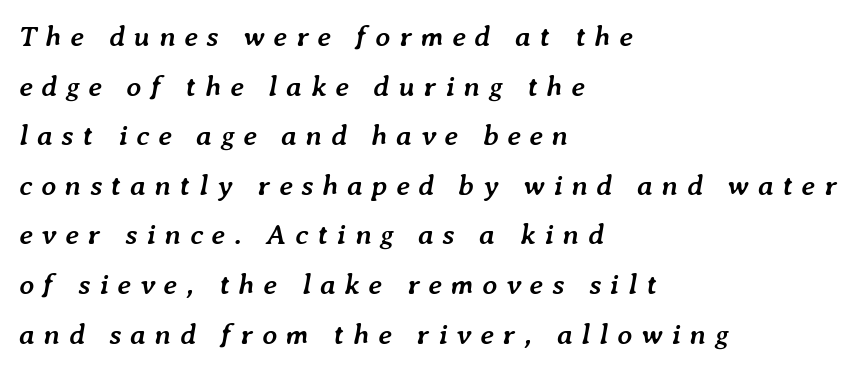
{"italic": "yes", "lean": "right", "slant_degrees": 7, "bold": "yes", "weight": "semibold", "width": "normal", "stroke_contrast": "low", "x_height": "medium", "monospaced": "no", "underline": "no", "align": "left", "line_spacing_ratio": 1.71, "letter_spacing": "wide", "letter_spacing_em": 0.3, "glyph_px": 29}
